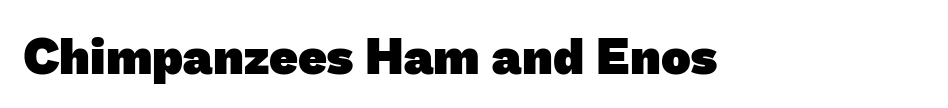
What stands out about the letter spacing? Nothing — it is the standard amount. Lines of text with bare space underneath. In terms of letterform style, serifs are entirely absent. Is this a fixed-width face? No — the glyphs have proportional, varying widths. The sample has been set heavy, in full bold.
